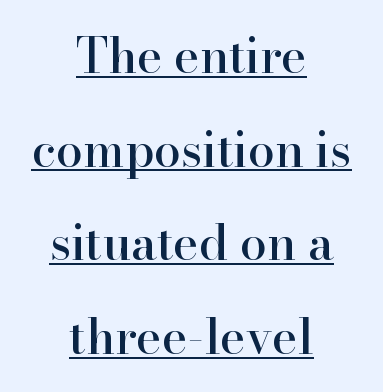
The image shows 48 px serif type, upright; set centered, loose line spacing (1.95x), normal letter spacing, underlined; high stroke contrast and a small x-height.
